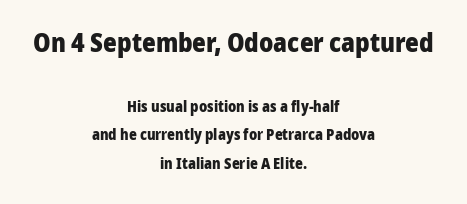
The image shows 26 px bold type, upright; set centered, line spacing 1.89x, normal letter spacing, not underlined; the first (top) block is 1.73x larger.
